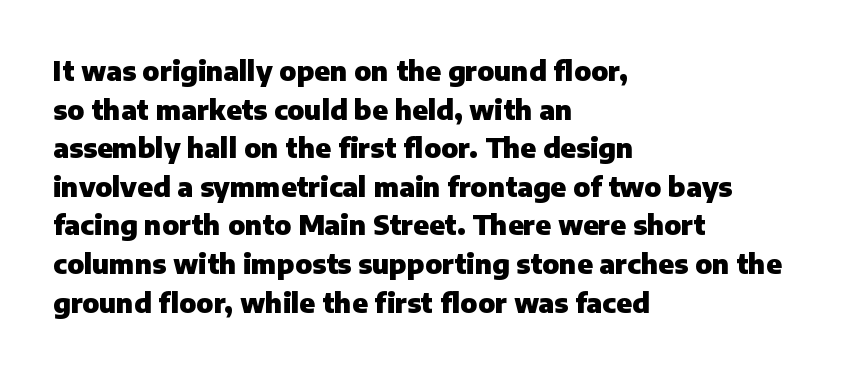
The image shows 27 px bold type, upright; set left-aligned, normal line spacing (1.43x), normal letter spacing, not underlined.
